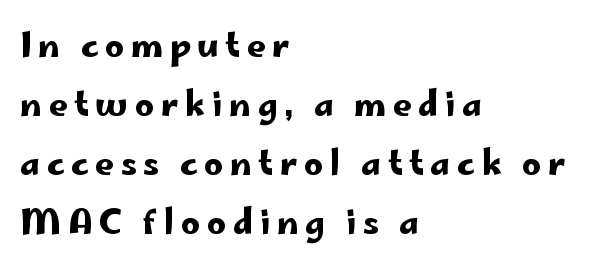
Do the letters lean? They stand straight. This is sans-serif lettering, the kind often seen on screens and signage. Is the letter spacing exaggerated? Yes — the characters are pushed far apart. Where is the straight margin? On the left. Check the space under the baseline: it is left empty. The passage shown is typed in a proportional face where columns would drift.
